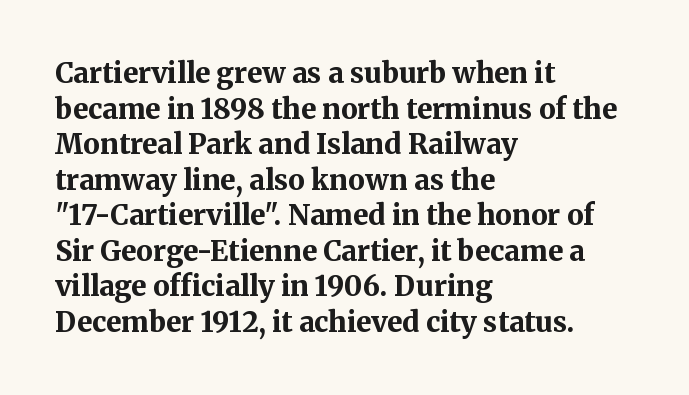
Successive baselines arrive at the customary interval. Letters rest on an invisible, unmarked baseline. A roman cut, with each character standing at attention. Here the glyphs are tracked normally, forming tight word shapes.
